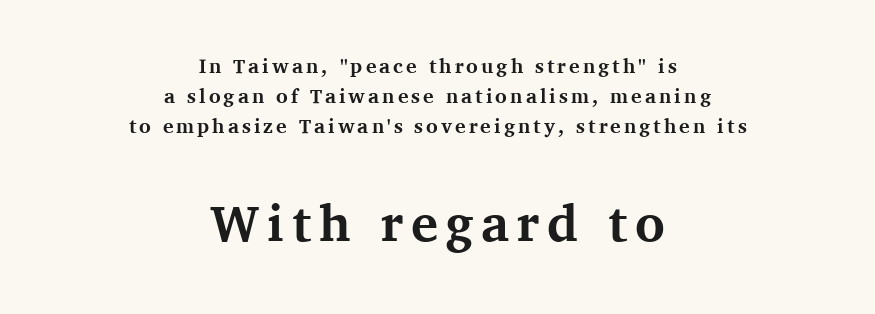
The strip under each line holds only bare page. Unlike a clean sans, this face finishes its strokes with serifs. In terms of posture, this sample is upright. Layout note: lines centered. The strokes are fattened all the way to bold.
